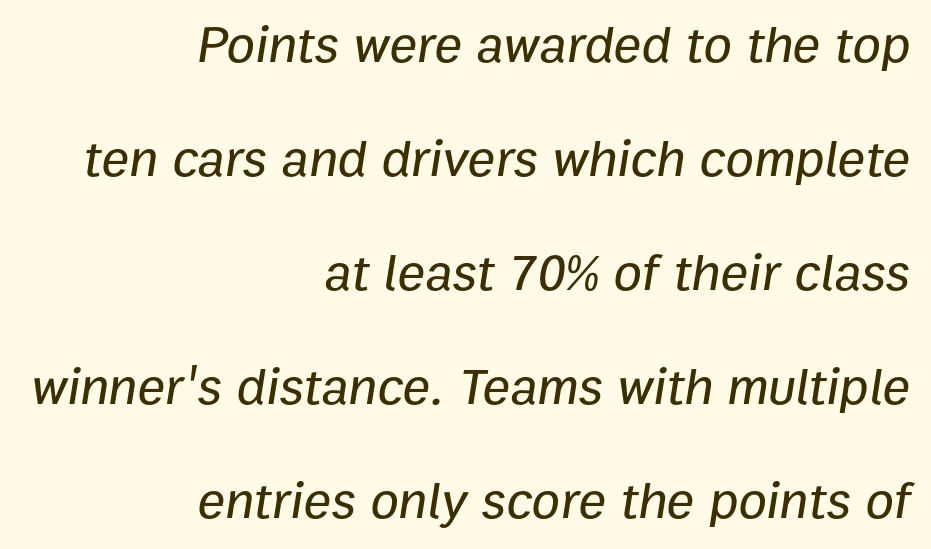
The lettering tilts uniformly, giving the passage an italic look. Is the block centered? No — it sits flush against the right margin. Standard letterfit; no display-style spreading of the glyphs. Spacing verdict: proportional, widths tailored to each character. Leading: increased.
